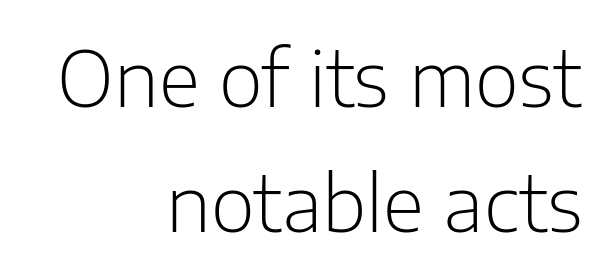
The face used here is a sans, in the tradition of grotesques and geometrics. The foot of each line stays bare and open. Line spacing here is normal. Each letter keeps its own natural width here, so spacing adapts to shape. No chunkiness to these letters — they're not bold.
